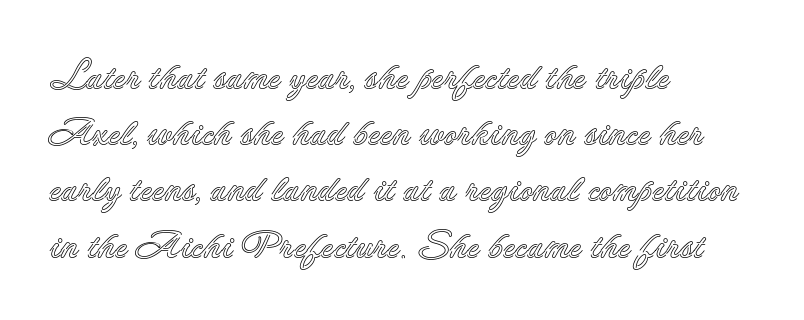
{"width": "normal", "x_height": "small", "monospaced": "no", "underline": "no", "align": "left", "line_spacing": "normal", "line_spacing_ratio": 1.52, "letter_spacing": "normal", "letter_spacing_em": 0.0, "glyph_px": 37}
